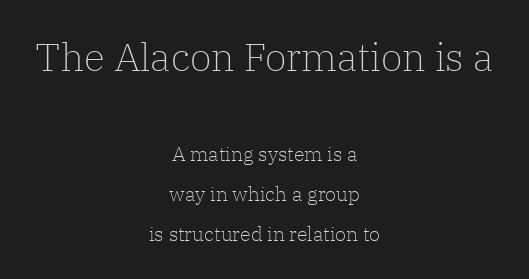
Q: Is the text bold? A: No.
Q: Is the text italic (slanted)? A: No, it is upright.
Q: Is the typeface a serif or a sans-serif typeface? A: Serif.
Q: Is the text underlined? A: No.
Q: How is the paragraph aligned? A: Centered.
Q: Is the spacing between letters normal or unusually wide? A: Normal.
Q: Is the spacing between lines tight, normal or loose? A: Loose.
Q: Which block of text is set in a larger size, the first (top) or the second (bottom)? A: The first (top) one.
Q: Width (condensed, normal, or wide)? A: Normal.
Q: Stroke contrast? A: Low.
Q: x-height? A: Medium.
Q: Monospaced? A: No.
